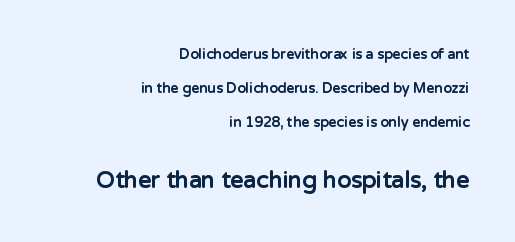
Does the weight exceed regular? Yes, all the way to bold. A typesetter would call this zero additional tracking. Short and long lines alike share a common ending point at right. Clear beneath every line of the passage. A typesetter would mark this as roman, not italic.
